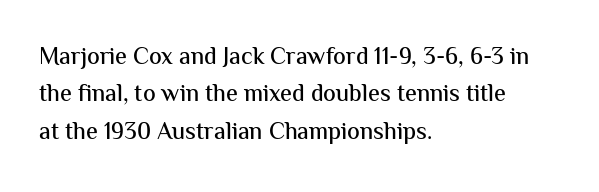
The image shows 24 px text type, upright; set left-aligned, normal line spacing (1.56x), normal letter spacing, not underlined.
